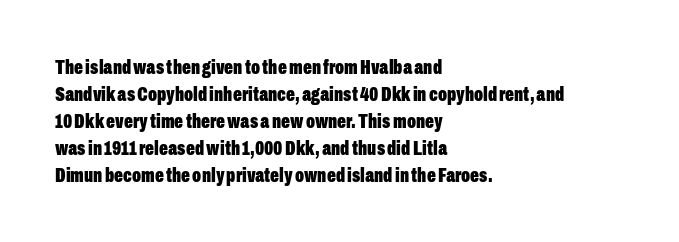
Q: Is the text bold? A: Yes.
Q: Is the text italic (slanted)? A: No, it is upright.
Q: Is the text underlined? A: No.
Q: How is the paragraph aligned? A: Left-aligned.
Q: Is the spacing between letters normal or unusually wide? A: Normal.
Q: Is the spacing between lines tight, normal or loose? A: Normal.
